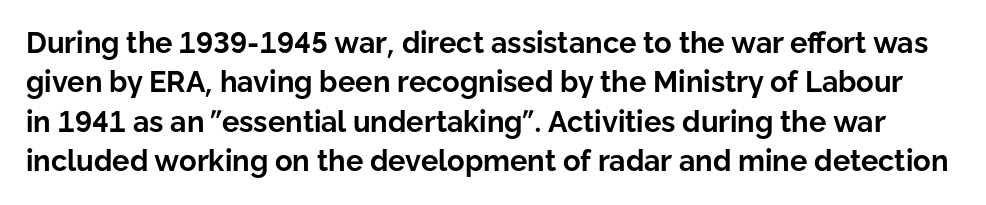
Q: Is the text bold? A: Yes.
Q: Is the text italic (slanted)? A: No, it is upright.
Q: Is the typeface a serif or a sans-serif typeface? A: Sans-serif.
Q: Is the text underlined? A: No.
Q: Is the spacing between letters normal or unusually wide? A: Normal.
Q: Is the spacing between lines tight, normal or loose? A: Normal.
Q: Width (condensed, normal, or wide)? A: Normal.
Q: Stroke contrast? A: Low.
Q: x-height? A: Medium.
Q: Monospaced? A: No.
